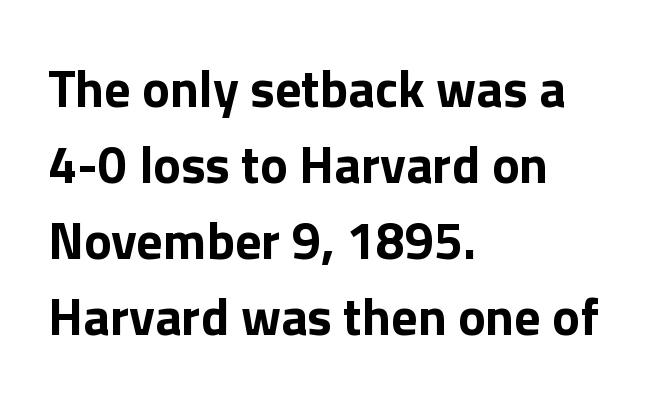
The image shows 52 px bold sans-serif type, upright; set left-aligned, normal line spacing (1.46x), normal letter spacing, not underlined; low stroke contrast and a medium x-height.
